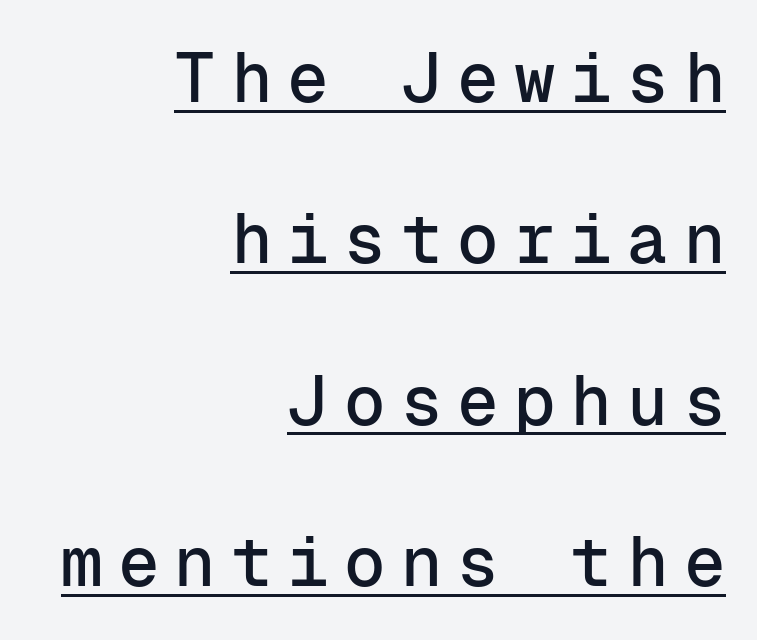
The image shows 69 px sans-serif type, upright, monospaced; set right-aligned, loose line spacing (2.34x), unusually wide letter spacing (+0.22 em), underlined; low stroke contrast and a medium x-height.
